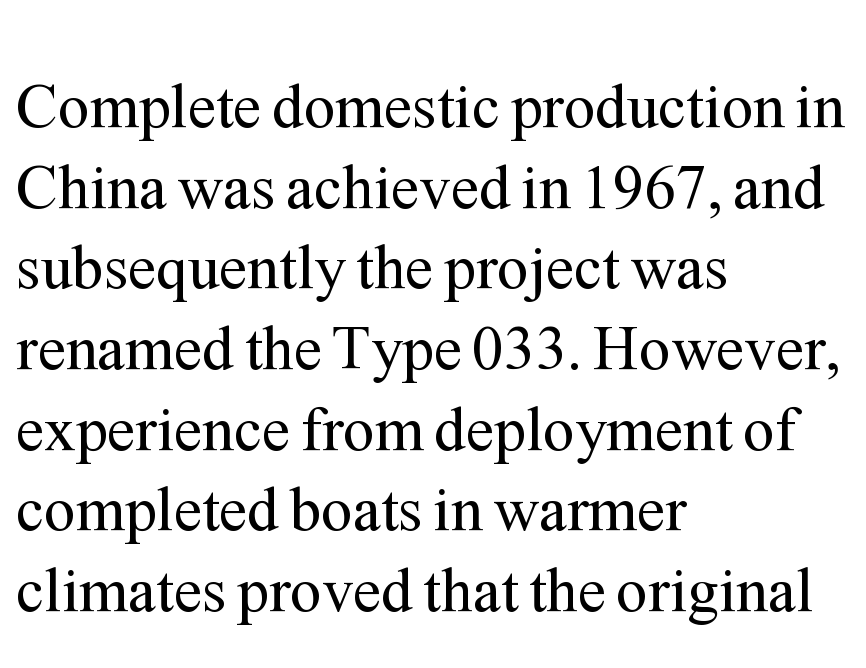
{"serif": "yes", "italic": "no", "bold": "no", "weight": "regular", "width": "normal", "stroke_contrast": "medium", "x_height": "medium", "monospaced": "no", "underline": "no", "align": "left", "line_spacing": "normal", "line_spacing_ratio": 1.28, "letter_spacing": "normal", "letter_spacing_em": 0.0, "glyph_px": 63}
